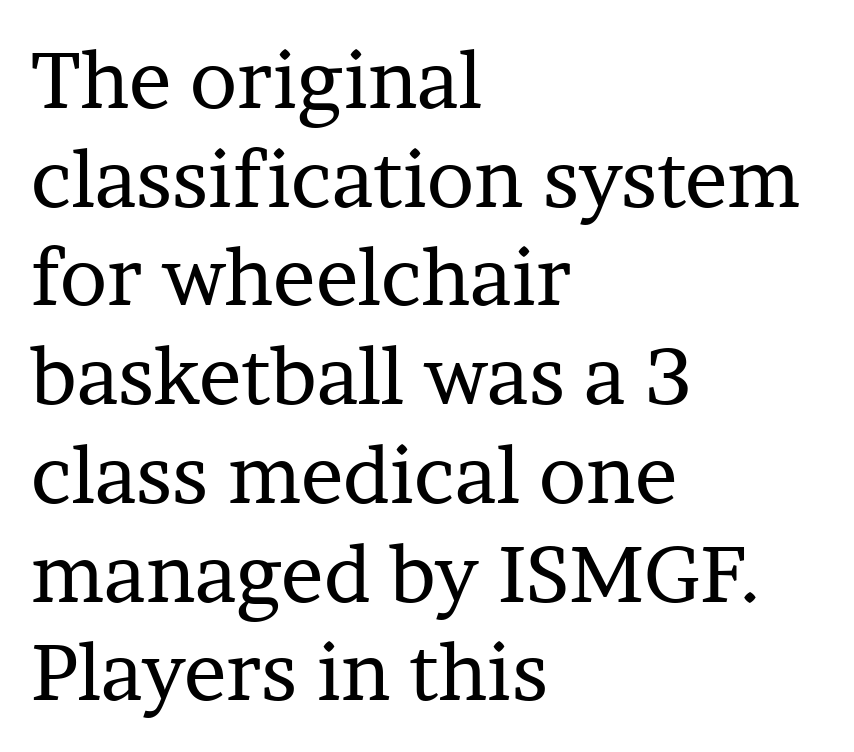
{"serif": "yes", "italic": "no", "bold": "no", "weight": "regular", "width": "normal", "stroke_contrast": "low", "x_height": "medium", "monospaced": "no", "underline": "no", "align": "left", "line_spacing": "normal", "line_spacing_ratio": 1.25, "letter_spacing": "normal", "letter_spacing_em": 0.0, "glyph_px": 79}
